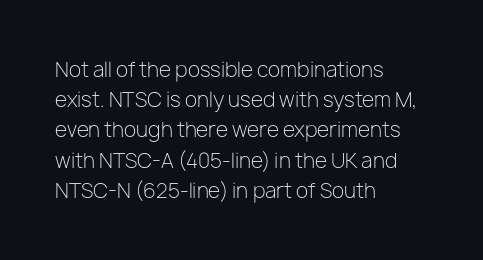
What stands out about the letter spacing? Nothing — it is the standard amount. The axis of the letterforms is exactly vertical. Check the space under the baseline: it is left empty. Evenly set lines give the paragraph a standard silhouette.
